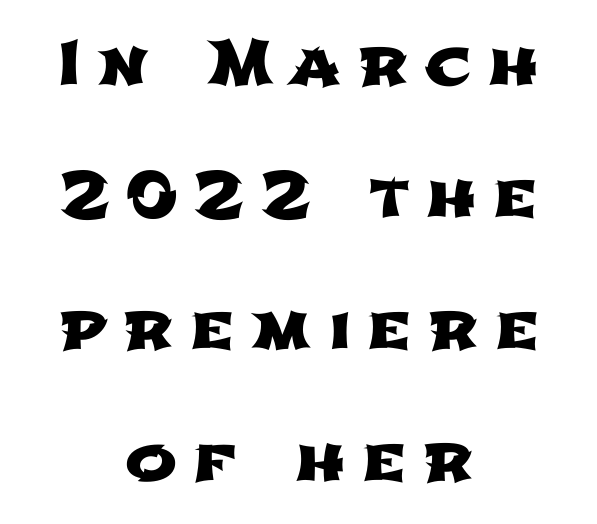
The image shows 62 px wide sans-serif type; set centered, loose line spacing (2.13x), unusually wide letter spacing (+0.27 em), not underlined; low stroke contrast and a medium x-height.
